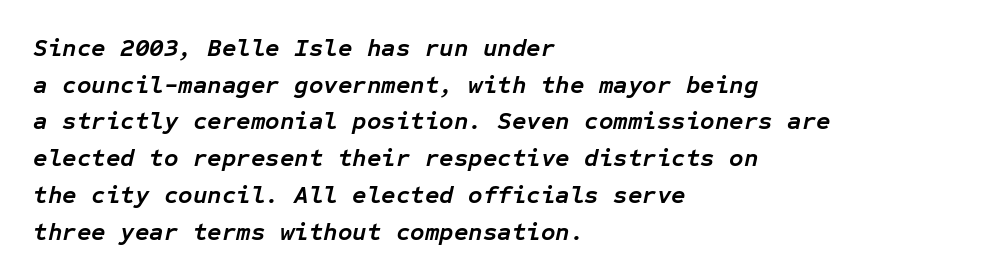
{"italic": "yes", "lean": "right", "slant_degrees": 12, "bold": "yes", "underline": "no", "align": "left", "line_spacing": "normal", "line_spacing_ratio": 1.47, "letter_spacing": "normal", "letter_spacing_em": 0.0, "glyph_px": 25}
